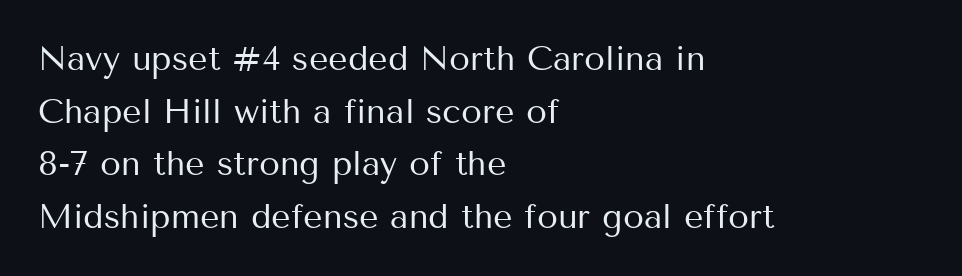
The image shows 34 px regular-weight sans-serif type, upright; set left-aligned, normal line spacing (1.55x), normal letter spacing, not underlined; medium stroke contrast and a medium x-height.
